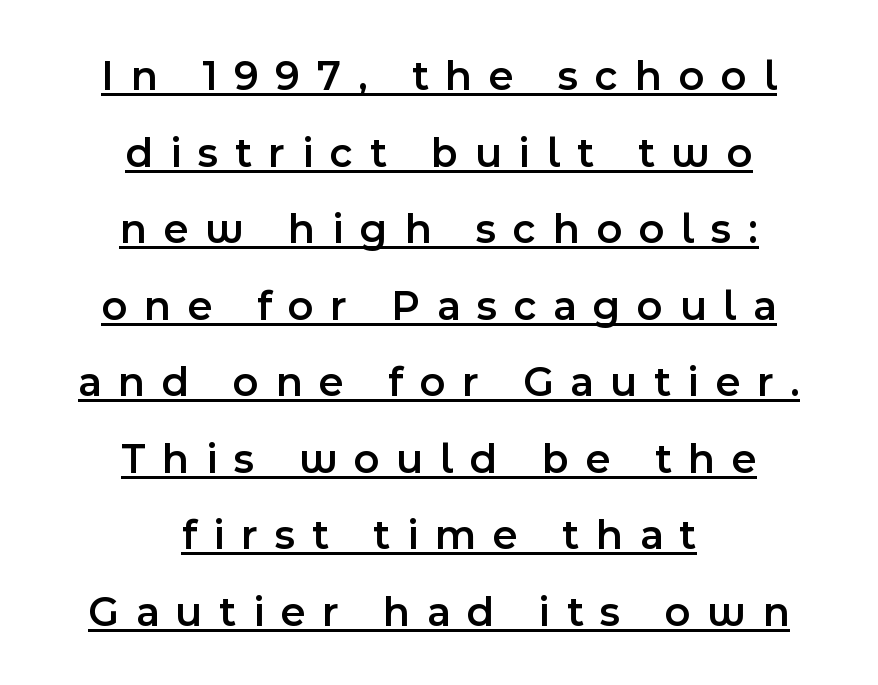
The image shows 43 px semibold sans-serif type, upright; set centered, line spacing 1.78x, unusually wide letter spacing (+0.39 em), underlined; a medium x-height.
